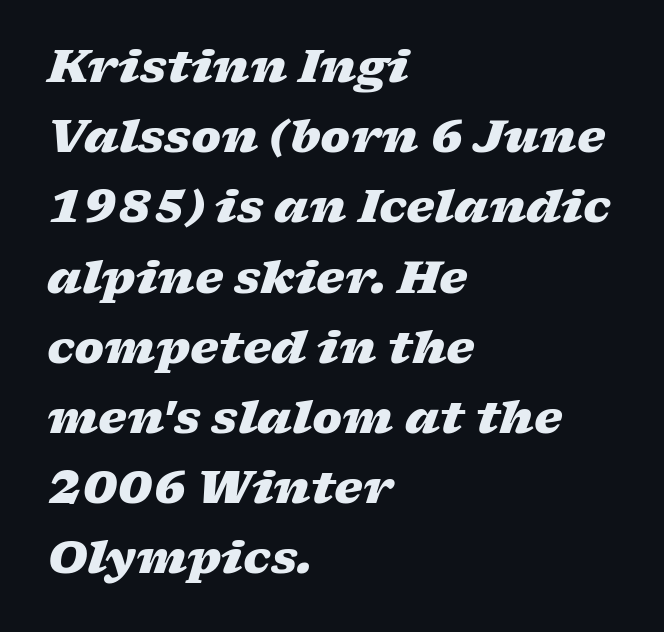
{"italic": "yes", "lean": "right", "slant_degrees": 17, "bold": "yes", "weight": "heavy", "width": "wide", "stroke_contrast": "low", "x_height": "medium", "monospaced": "no", "underline": "no", "align": "left", "line_spacing": "normal", "line_spacing_ratio": 1.56, "letter_spacing": "normal", "letter_spacing_em": 0.0, "glyph_px": 45}
